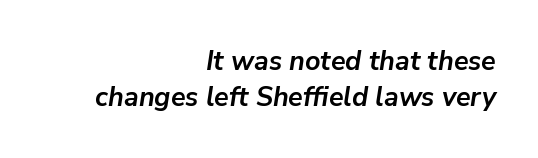
{"italic": "yes", "lean": "right", "slant_degrees": 9, "bold": "yes", "underline": "no", "align": "right", "line_spacing": "normal", "line_spacing_ratio": 1.33, "letter_spacing": "normal", "letter_spacing_em": 0.0, "glyph_px": 27}
